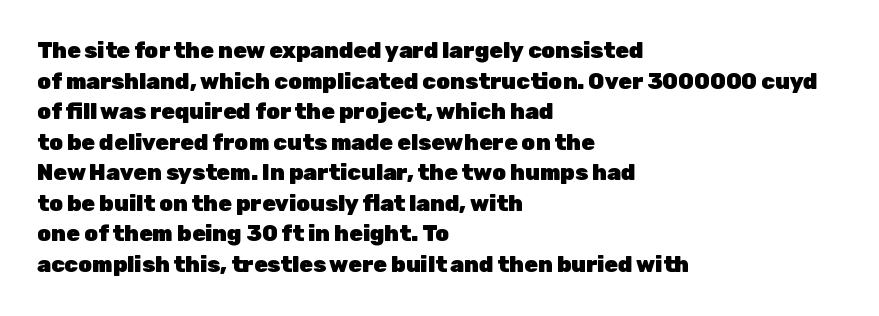
{"italic": "no", "bold": "yes", "underline": "no", "align": "left", "line_spacing": "normal", "line_spacing_ratio": 1.39, "letter_spacing": "normal", "letter_spacing_em": 0.0, "glyph_px": 22}
